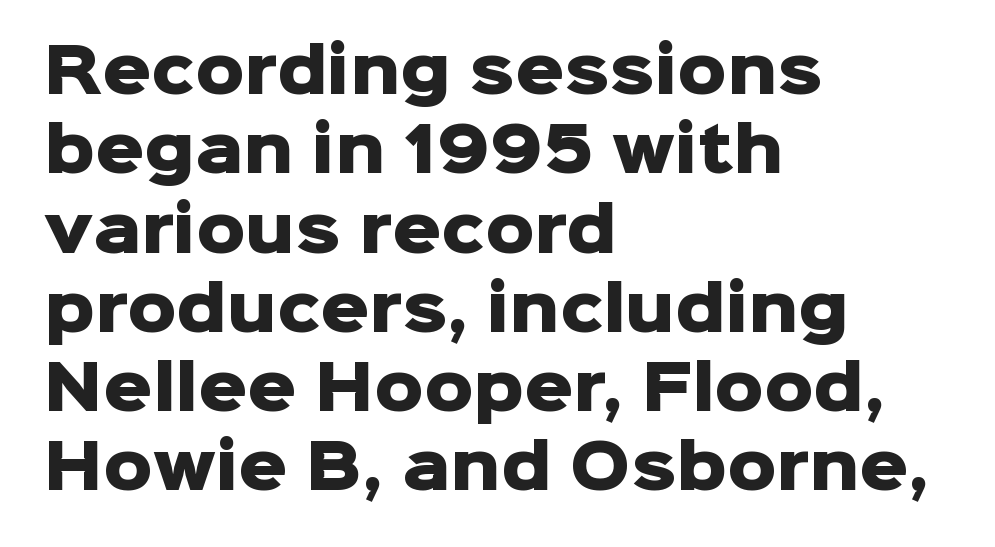
These lines sit exactly where default settings would place them. Note: no serifs on the glyphs. No word sits above an underline. Standard letterfit; no display-style spreading of the glyphs. The lines are quadded left. Typesetter's note: full bold, strokes at maximum text heaviness.
